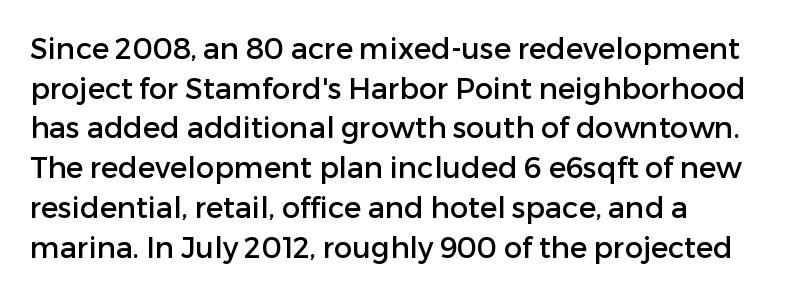
{"serif": "no", "italic": "no", "width": "normal", "stroke_contrast": "low", "x_height": "medium", "monospaced": "no", "underline": "no", "align": "left", "line_spacing": "normal", "line_spacing_ratio": 1.37, "letter_spacing": "normal", "letter_spacing_em": 0.0, "glyph_px": 29}
